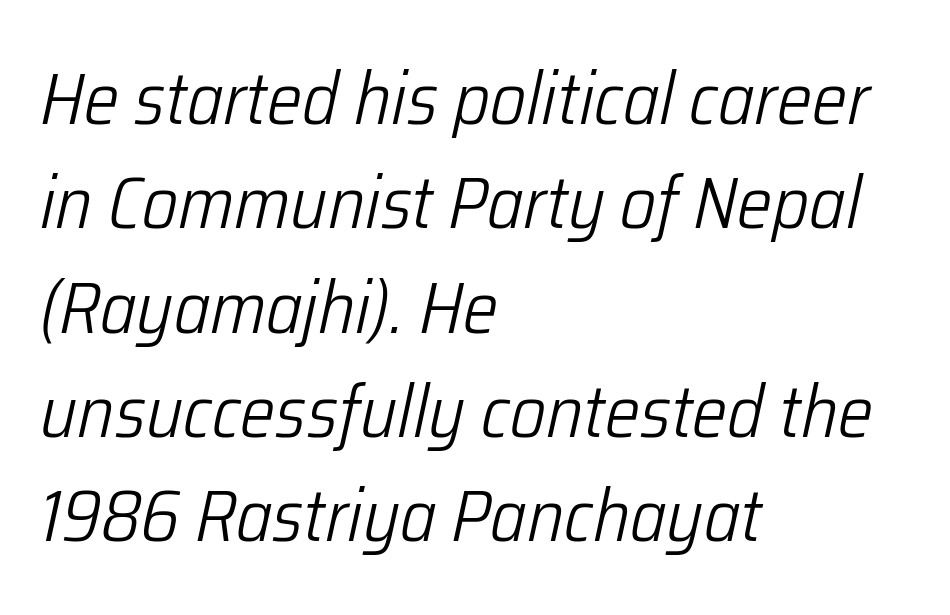
The image shows 74 px light, condensed type, italic (leaning right); set left-aligned, normal line spacing (1.41x), normal letter spacing, not underlined; low stroke contrast and a medium x-height.
